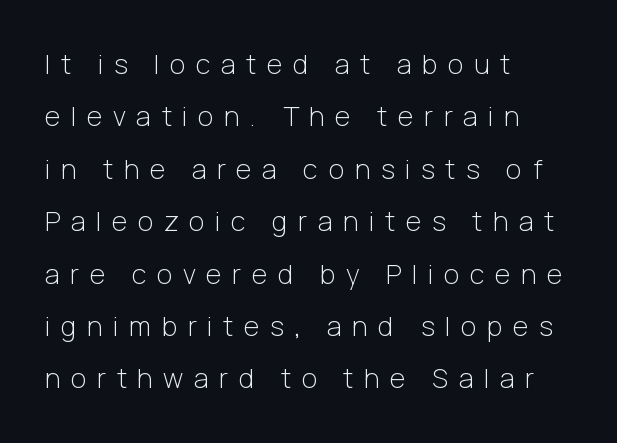
{"italic": "no", "bold": "no", "underline": "no", "align": "left", "line_spacing": "loose", "line_spacing_ratio": 1.94, "letter_spacing": "wide", "letter_spacing_em": 0.39, "glyph_px": 27}
